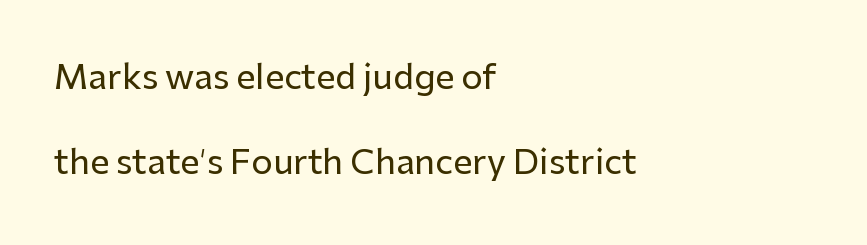
The zone under the glyphs is completely vacant. Notice how the stems are strictly vertical — no italics here. Successive baselines arrive slowly, with a big drop between each. There is no visible air inserted between adjacent glyphs. Does the type have serifs? No, each stem ends abruptly.
